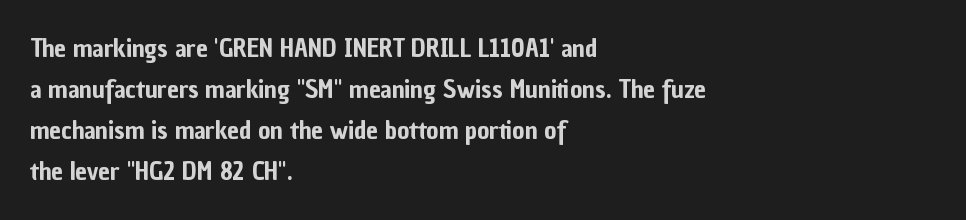
{"italic": "no", "underline": "no", "align": "left", "line_spacing": "normal", "line_spacing_ratio": 1.58, "letter_spacing": "normal", "letter_spacing_em": 0.0, "glyph_px": 26}
